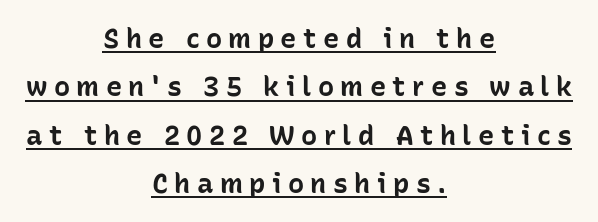
{"italic": "no", "bold": "yes", "underline": "yes", "align": "center", "line_spacing_ratio": 1.79, "letter_spacing": "wide", "letter_spacing_em": 0.24, "glyph_px": 27}
